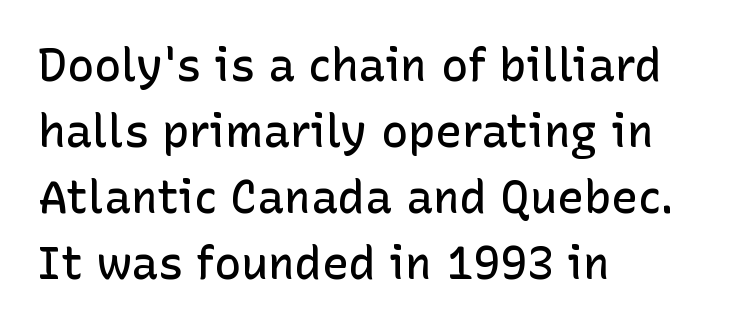
Every letter is mildly thick-stroked: semibold rather than bold. Horizontal alignment here is leftward, the default for most running prose. The letterforms sit shoulder to shoulder at normal distance. You could not count columns in this text — the font is proportionally spaced.
